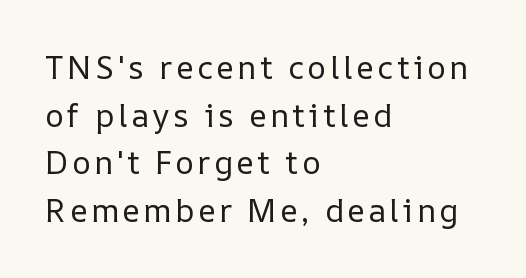
The image shows 32 px regular-weight type, upright; set left-aligned, normal line spacing (1.49x), not underlined; low stroke contrast and a medium x-height.
